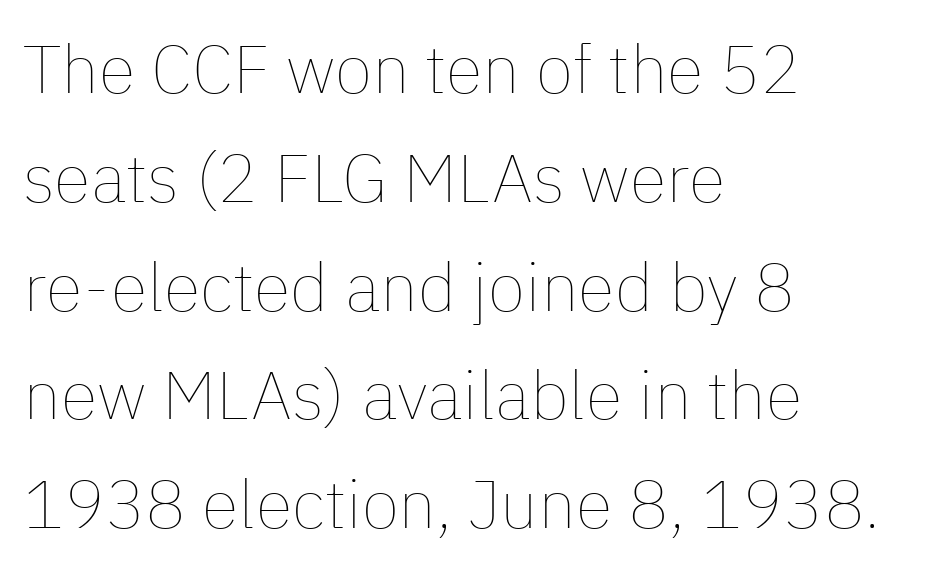
Do the letters lean? They stand straight. Each line starts at the same left margin while the right side varies. Looks like regular typesetting: each glyph gets only the width it needs. Characters follow at the spacing the type designer built in. The space directly below the letters is spotless. Honestly, the row spacing looks completely unremarkable.
